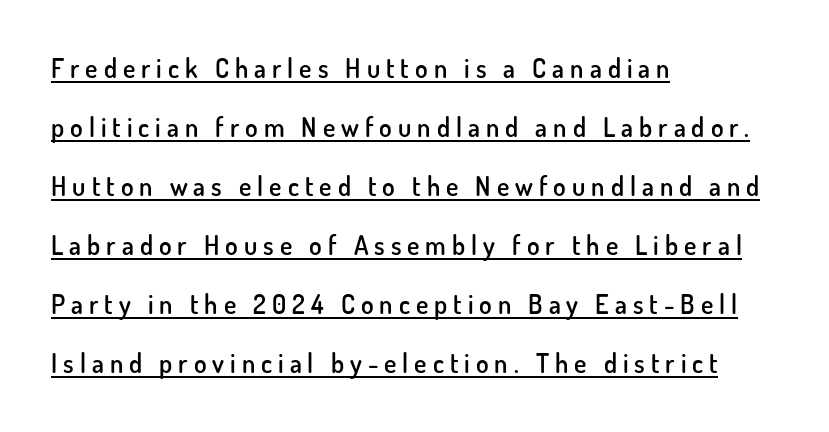
Q: Is the text bold? A: Semi-bold.
Q: Is the text italic (slanted)? A: No, it is upright.
Q: Is the text underlined? A: Yes.
Q: How is the paragraph aligned? A: Left-aligned.
Q: Is the spacing between letters normal or unusually wide? A: Unusually wide.
Q: Is the spacing between lines tight, normal or loose? A: Loose.
